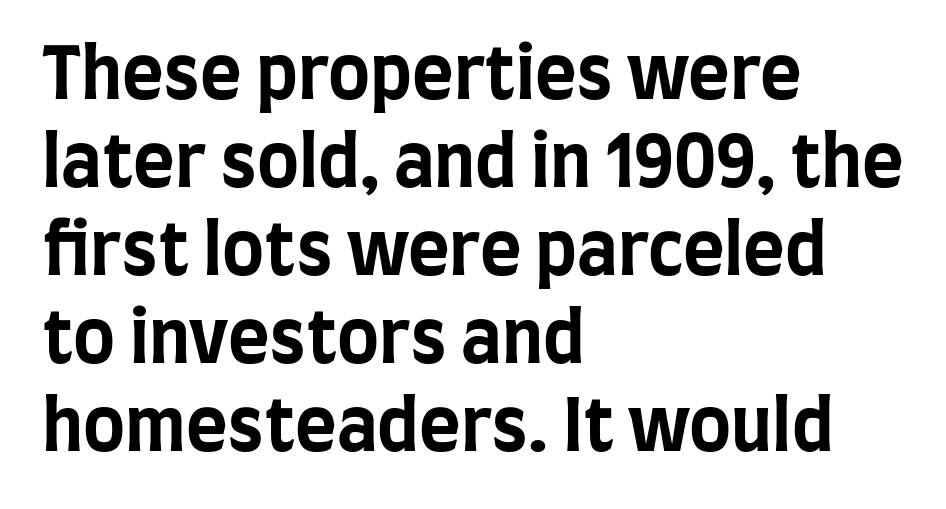
{"serif": "no", "italic": "no", "bold": "yes", "weight": "bold", "width": "condensed", "stroke_contrast": "low", "x_height": "large", "monospaced": "no", "underline": "no", "align": "left", "line_spacing_ratio": 1.24, "letter_spacing": "normal", "letter_spacing_em": 0.0, "glyph_px": 71}
